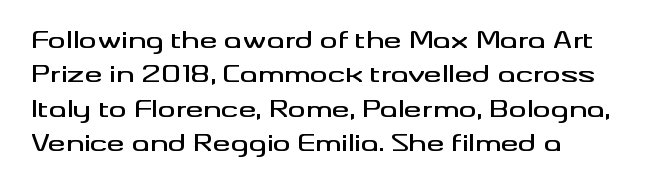
Q: Is the text italic (slanted)? A: No, it is upright.
Q: Is the text underlined? A: No.
Q: How is the paragraph aligned? A: Left-aligned.
Q: Is the spacing between letters normal or unusually wide? A: Normal.
Q: Is the spacing between lines tight, normal or loose? A: Normal.
